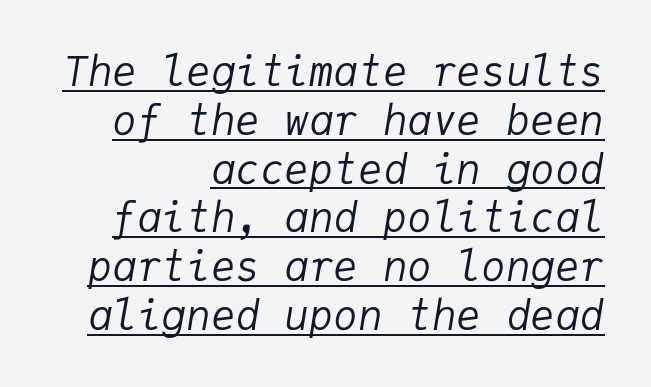
Beneath each row of characters lies a ruled line. Stroke thickness stays within the range of a standard reading face or lighter. Glyph-to-glyph distance matches everyday printed text. These lines are set flush right with a ragged left edge. The letters are slanted; this is an italic face.
